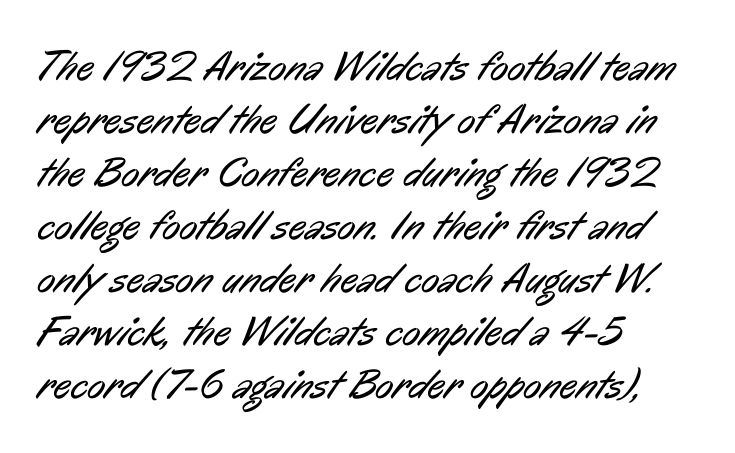
{"serif": "no", "bold": "no", "weight": "regular", "width": "condensed", "stroke_contrast": "low", "x_height": "medium", "monospaced": "no", "underline": "no", "align": "left", "line_spacing": "normal", "line_spacing_ratio": 1.26, "letter_spacing": "normal", "letter_spacing_em": 0.0, "glyph_px": 42}
